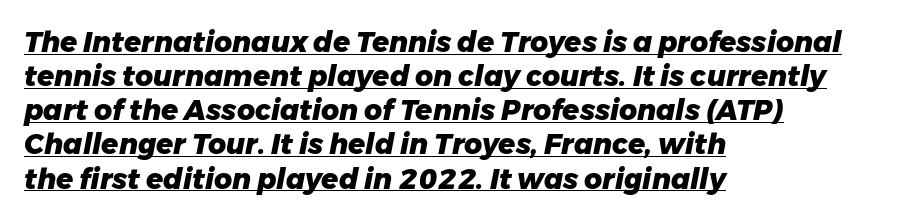
{"italic": "yes", "lean": "right", "slant_degrees": 11, "bold": "yes", "weight": "heavy", "width": "normal", "stroke_contrast": "low", "x_height": "medium", "monospaced": "no", "underline": "yes", "align": "left", "line_spacing_ratio": 1.22, "letter_spacing": "normal", "letter_spacing_em": 0.0, "glyph_px": 28}
